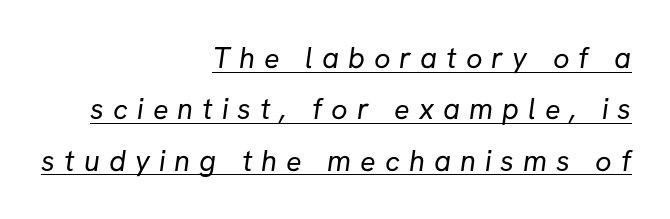
Think of a printed novel: that variable character pitch is what you see here. I'd call this a sans setting — the letters go barefoot. Short note: letters widely spaced. Students, observe the line beneath the letters — that is underlining. In CSS terms this would be text-align: right.
